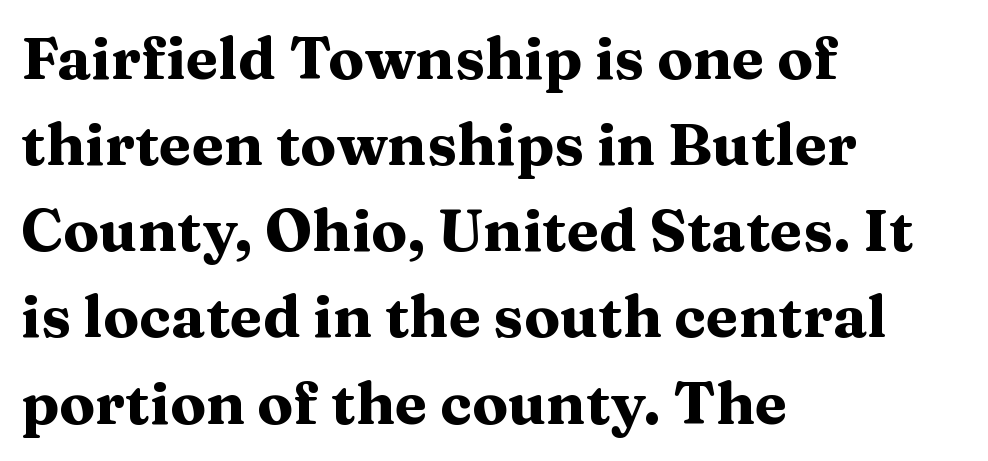
{"serif": "yes", "italic": "no", "bold": "yes", "weight": "heavy", "width": "wide", "stroke_contrast": "medium", "x_height": "medium", "monospaced": "no", "underline": "no", "align": "left", "line_spacing": "normal", "line_spacing_ratio": 1.46, "letter_spacing": "normal", "letter_spacing_em": 0.0, "glyph_px": 59}
